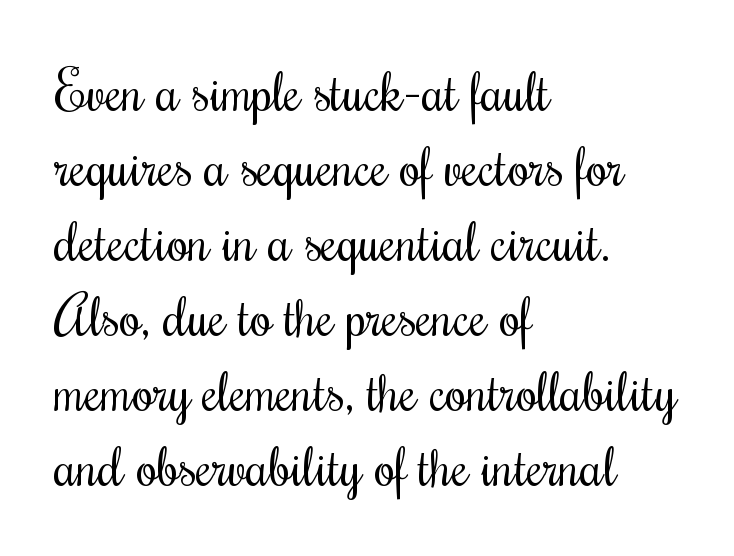
The image shows 54 px regular-weight, condensed serif type; set left-aligned, normal line spacing (1.39x), normal letter spacing, not underlined; medium stroke contrast and a small x-height.
